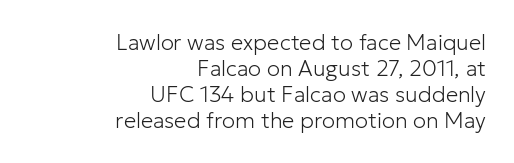
{"italic": "no", "bold": "no", "underline": "no", "align": "right", "line_spacing_ratio": 1.18, "letter_spacing": "normal", "letter_spacing_em": 0.0, "glyph_px": 22}
